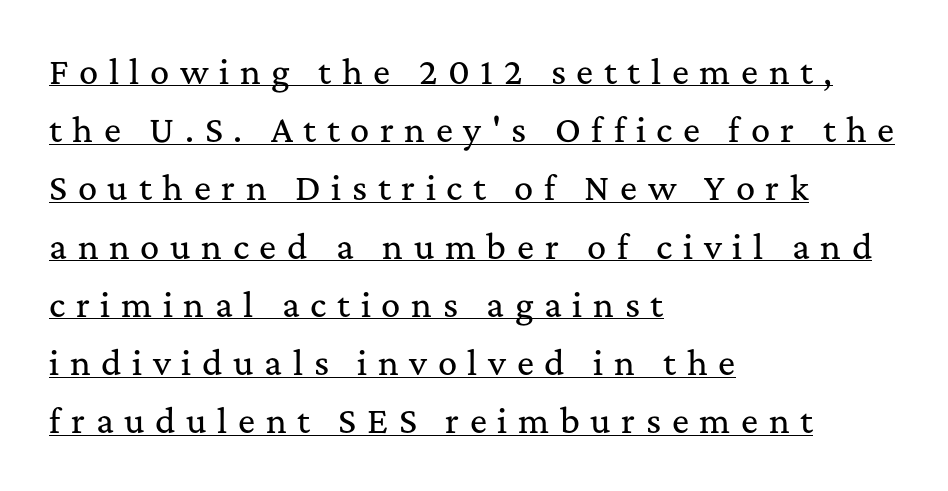
{"serif": "yes", "italic": "no", "width": "normal", "stroke_contrast": "medium", "x_height": "medium", "monospaced": "no", "underline": "yes", "align": "left", "line_spacing_ratio": 1.82, "letter_spacing": "wide", "letter_spacing_em": 0.33, "glyph_px": 32}
